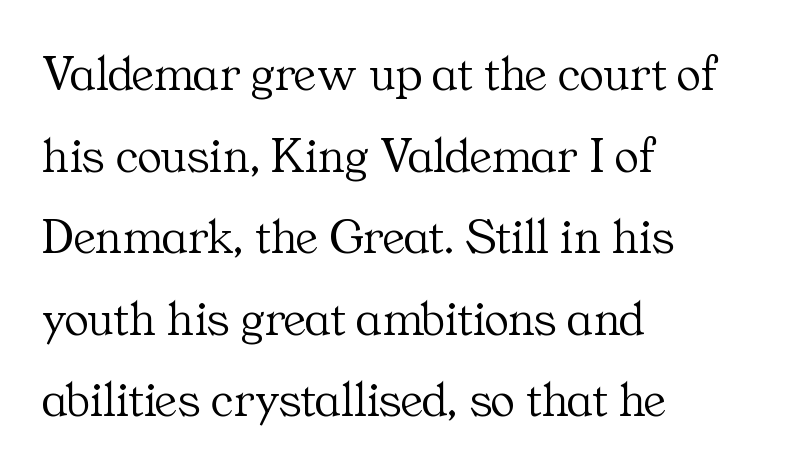
Think standard paragraph weight, or any step lighter than that. You could not count columns in this text — the font is proportionally spaced. Notice how the stems are strictly vertical — no italics here. Caption: multi-line text, flush left, ragged right. Serifs: yes, visible at the terminals of the letterforms.
